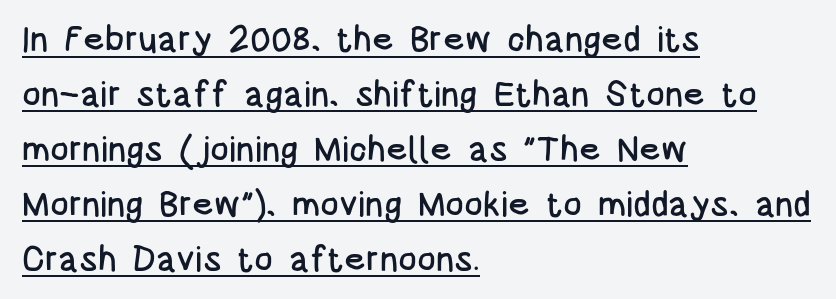
Q: Is the text italic (slanted)? A: No, it is upright.
Q: Is the typeface a serif or a sans-serif typeface? A: Sans-serif.
Q: Is the text underlined? A: Yes.
Q: How is the paragraph aligned? A: Left-aligned.
Q: Is the spacing between letters normal or unusually wide? A: Normal.
Q: Is the spacing between lines tight, normal or loose? A: Normal.
Q: Width (condensed, normal, or wide)? A: Condensed.
Q: Stroke contrast? A: Low.
Q: x-height? A: Large.
Q: Monospaced? A: No.
